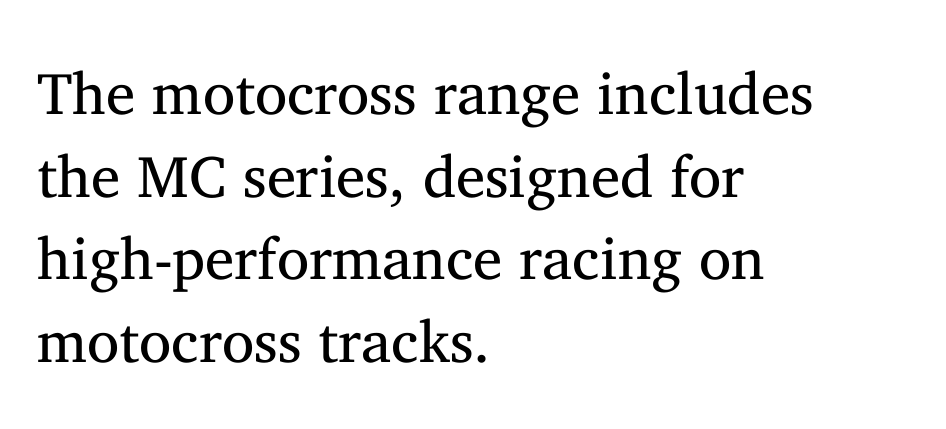
Q: Is the text bold? A: No.
Q: Is the text italic (slanted)? A: No, it is upright.
Q: Is the typeface a serif or a sans-serif typeface? A: Serif.
Q: Is the text underlined? A: No.
Q: How is the paragraph aligned? A: Left-aligned.
Q: Is the spacing between letters normal or unusually wide? A: Normal.
Q: Is the spacing between lines tight, normal or loose? A: Normal.
Q: Width (condensed, normal, or wide)? A: Normal.
Q: Stroke contrast? A: Medium.
Q: x-height? A: Medium.
Q: Monospaced? A: No.
